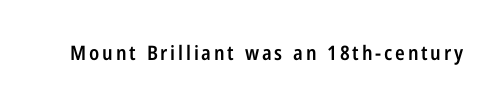
Q: Is the text bold? A: Semi-bold.
Q: Is the text italic (slanted)? A: No, it is upright.
Q: Is the text underlined? A: No.
